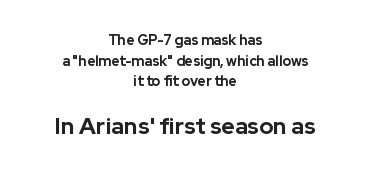
Look at the tracking — it's just the regular setting, nothing added. Typesetter's note: full bold, strokes at maximum text heaviness. Nobody drew a line under any word here. The lower block of text is set noticeably larger than the block above it. In terms of leading, this rendering sits right in the middle. Layout note: lines centered.
